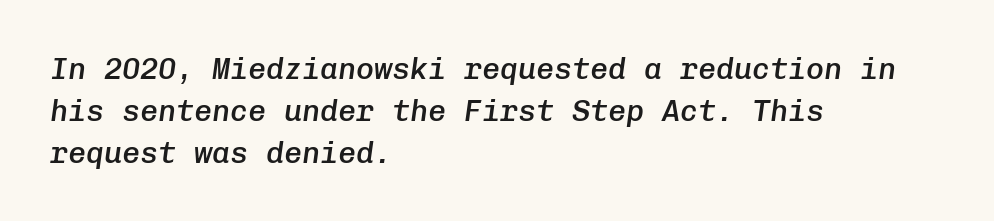
{"italic": "yes", "lean": "right", "slant_degrees": 8, "bold": "semi", "weight": "semibold", "width": "normal", "stroke_contrast": "low", "x_height": "medium", "monospaced": "yes", "underline": "no", "align": "left", "line_spacing": "normal", "line_spacing_ratio": 1.4, "letter_spacing": "normal", "letter_spacing_em": 0.0, "glyph_px": 30}
